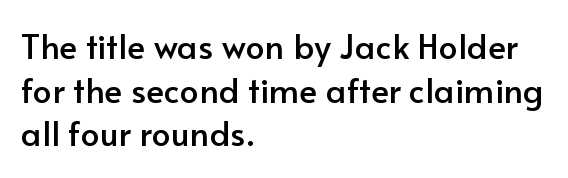
{"serif": "no", "italic": "no", "width": "normal", "stroke_contrast": "low", "x_height": "small", "monospaced": "no", "underline": "no", "align": "left", "line_spacing": "normal", "line_spacing_ratio": 1.28, "letter_spacing": "normal", "letter_spacing_em": 0.0, "glyph_px": 34}
